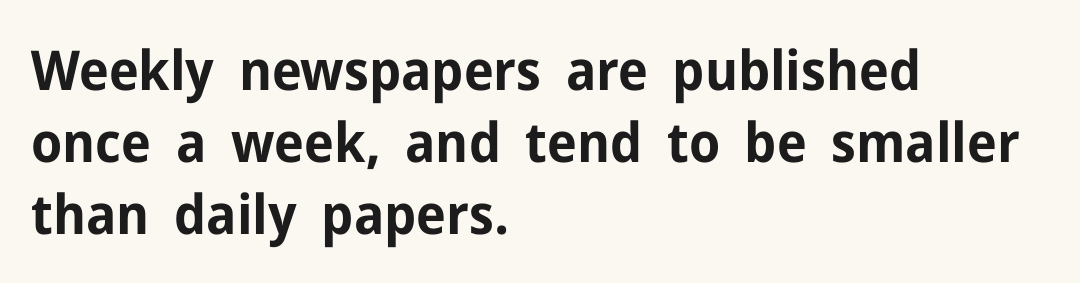
The image shows 55 px bold sans-serif type, upright; set left-aligned, normal line spacing (1.31x), normal letter spacing, not underlined; low stroke contrast and a medium x-height.
